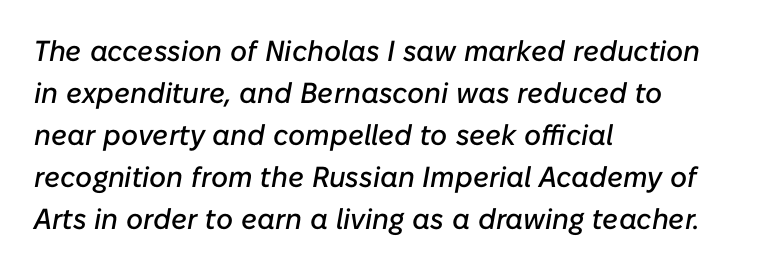
Q: Is the text italic (slanted)? A: Yes, it leans right by about 10 degrees.
Q: Is the text underlined? A: No.
Q: How is the paragraph aligned? A: Left-aligned.
Q: Is the spacing between letters normal or unusually wide? A: Normal.
Q: Is the spacing between lines tight, normal or loose? A: Normal.
Q: Width (condensed, normal, or wide)? A: Normal.
Q: Stroke contrast? A: Low.
Q: x-height? A: Medium.
Q: Monospaced? A: No.
